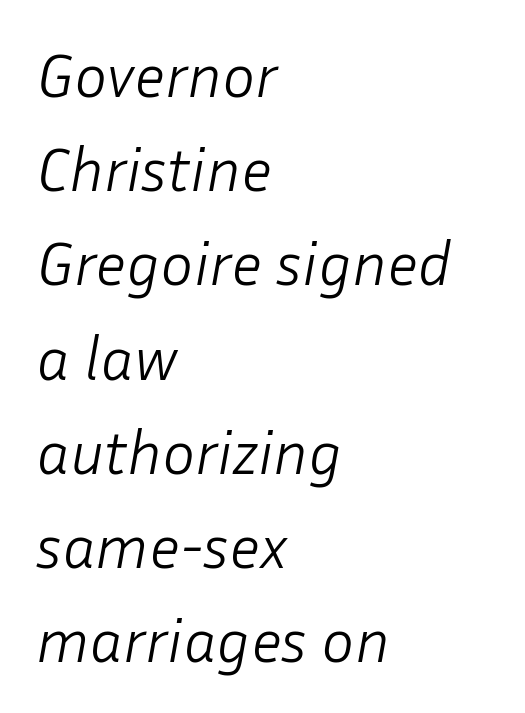
{"italic": "yes", "lean": "right", "slant_degrees": 10, "bold": "no", "weight": "light", "width": "normal", "stroke_contrast": "low", "x_height": "medium", "monospaced": "no", "underline": "no", "align": "left", "line_spacing": "normal", "line_spacing_ratio": 1.52, "letter_spacing": "normal", "letter_spacing_em": 0.0, "glyph_px": 62}
